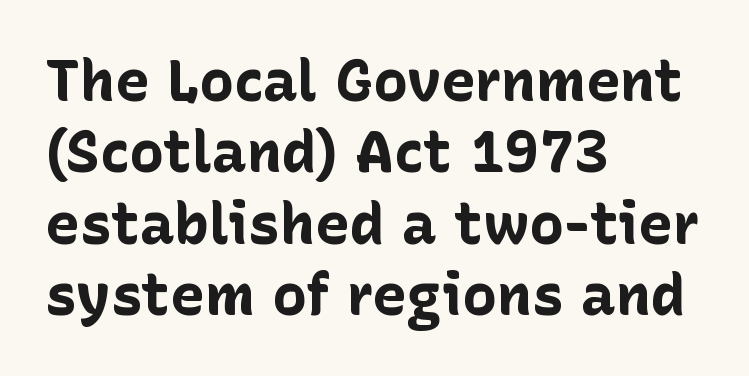
The image shows 58 px bold sans-serif type, upright; set left-aligned, line spacing 1.23x, normal letter spacing, not underlined; low stroke contrast and a medium x-height.
